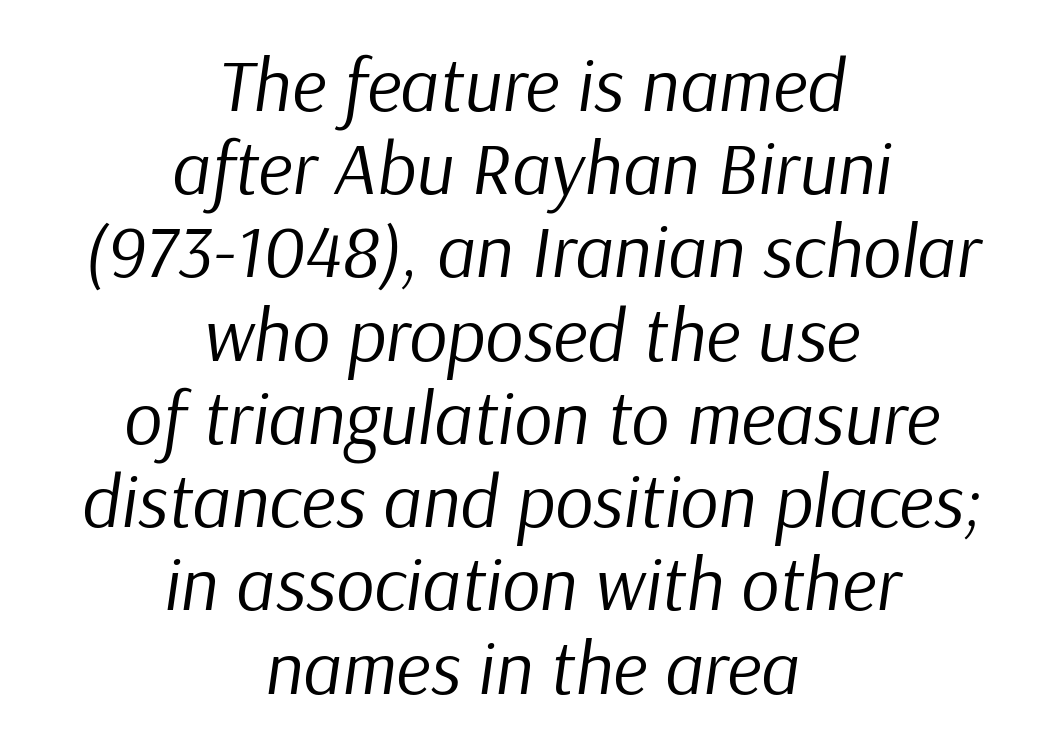
The passage shown is typed in a proportional face where columns would drift. A bare baseline throughout the passage. Line spacing here is tight. Yep, that's italic — everything's leaning.
